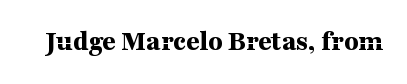
{"serif": "yes", "italic": "no", "bold": "yes", "weight": "bold", "width": "wide", "stroke_contrast": "medium", "x_height": "medium", "monospaced": "no", "underline": "no", "letter_spacing": "normal", "letter_spacing_em": 0.0, "glyph_px": 29}
